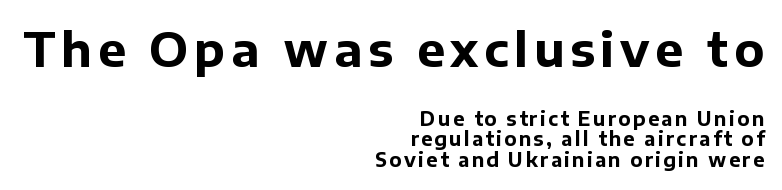
Q: Is the text bold? A: Yes.
Q: Is the text italic (slanted)? A: No, it is upright.
Q: Is the typeface a serif or a sans-serif typeface? A: Sans-serif.
Q: Is the text underlined? A: No.
Q: How is the paragraph aligned? A: Right-aligned.
Q: Is the spacing between lines tight, normal or loose? A: Tight.
Q: Which block of text is set in a larger size, the first (top) or the second (bottom)? A: The first (top) one.
Q: Width (condensed, normal, or wide)? A: Normal.
Q: Stroke contrast? A: Low.
Q: x-height? A: Medium.
Q: Monospaced? A: No.
